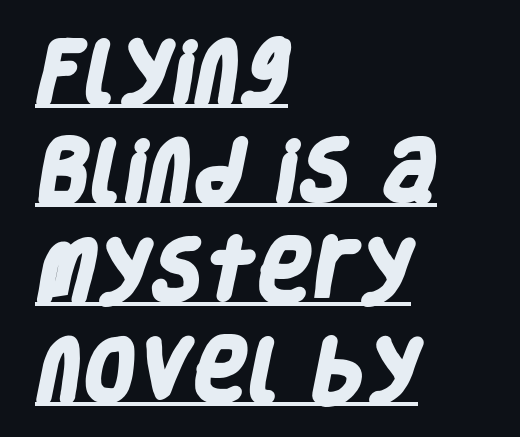
Reading down the block, your eye returns to a fixed left position each line. Reading down the column, the eye jumps a familiar distance to each next line. To sum up the face: it is a sans, with no serifs. Does the weight exceed regular? Yes, all the way to bold. Is this a fixed-width face? No — the glyphs have proportional, varying widths. Underlined type.
